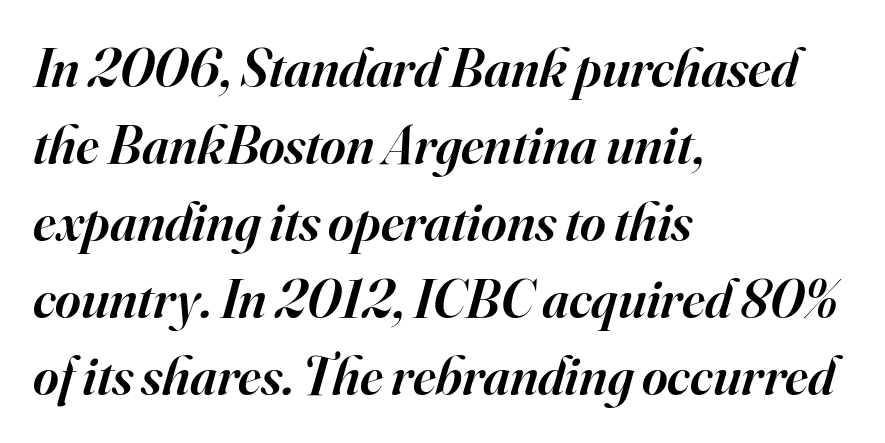
{"serif": "yes", "italic": "yes", "lean": "right", "slant_degrees": 16, "bold": "semi", "weight": "semibold", "width": "normal", "stroke_contrast": "high", "x_height": "small", "monospaced": "no", "underline": "no", "align": "left", "line_spacing": "normal", "line_spacing_ratio": 1.4, "letter_spacing": "normal", "letter_spacing_em": 0.0, "glyph_px": 55}
